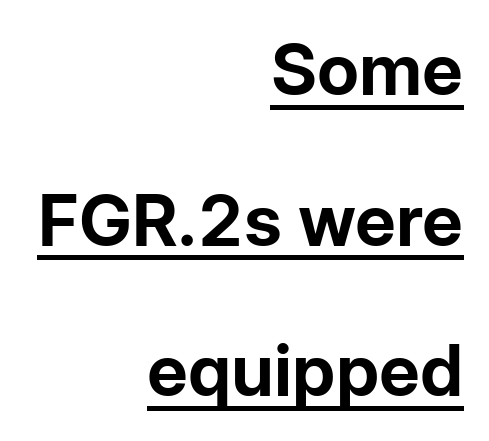
The image shows 71 px bold sans-serif type, upright; set right-aligned, loose line spacing (2.12x), normal letter spacing, underlined; low stroke contrast and a medium x-height.
